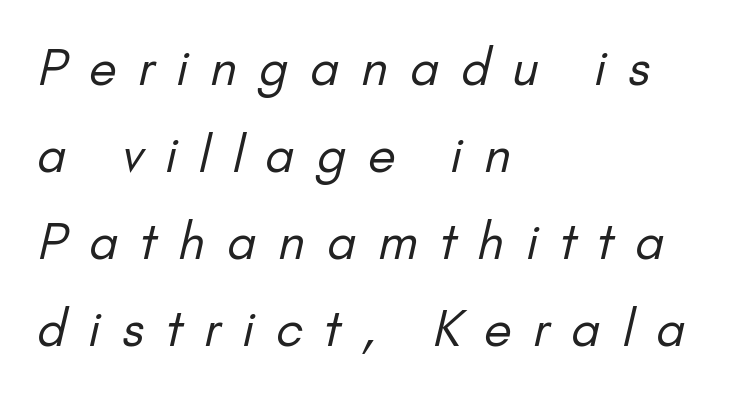
{"serif": "no", "bold": "no", "weight": "regular", "width": "normal", "stroke_contrast": "low", "x_height": "small", "monospaced": "no", "underline": "no", "align": "left", "line_spacing_ratio": 1.74, "letter_spacing": "wide", "letter_spacing_em": 0.44, "glyph_px": 50}
